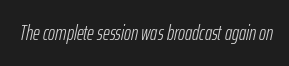
Q: Is the text bold? A: No.
Q: Is the text italic (slanted)? A: Yes, it leans right by about 12 degrees.
Q: Is the text underlined? A: No.
Q: Is the spacing between letters normal or unusually wide? A: Normal.
